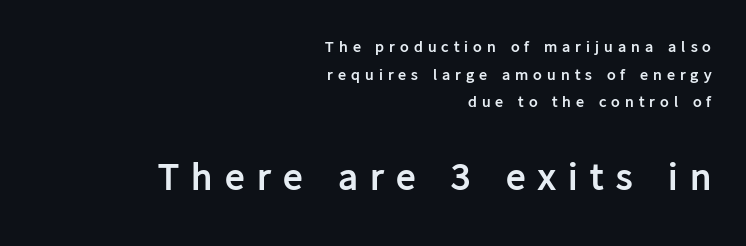
{"serif": "no", "italic": "no", "bold": "yes", "weight": "semibold", "width": "normal", "stroke_contrast": "low", "x_height": "medium", "monospaced": "no", "underline": "no", "align": "right", "line_spacing_ratio": 1.72, "letter_spacing": "wide", "letter_spacing_em": 0.32, "larger_block": "second", "size_ratio": 2.44, "glyph_px": 39}
